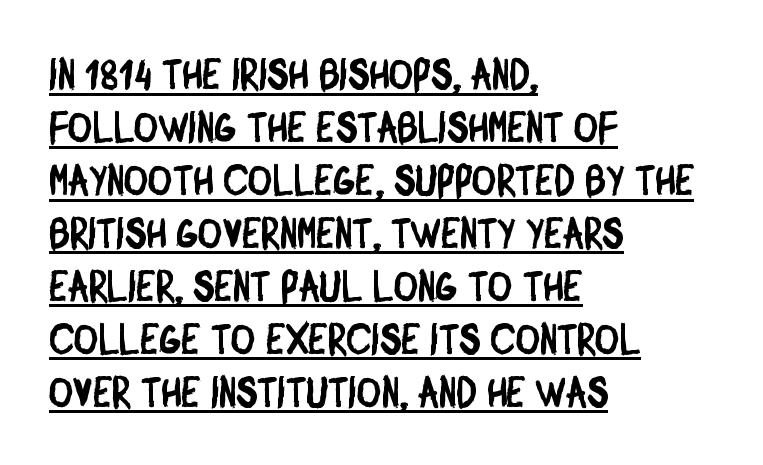
{"serif": "no", "width": "condensed", "stroke_contrast": "low", "x_height": "large", "monospaced": "no", "underline": "yes", "align": "left", "line_spacing": "normal", "line_spacing_ratio": 1.26, "letter_spacing": "normal", "letter_spacing_em": 0.0, "glyph_px": 42}
